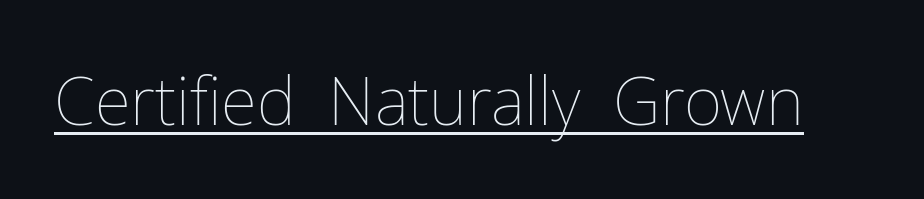
Q: Is the text bold? A: No.
Q: Is the text italic (slanted)? A: No, it is upright.
Q: Is the text underlined? A: Yes.
Q: Is the spacing between letters normal or unusually wide? A: Normal.
Q: Width (condensed, normal, or wide)? A: Normal.
Q: Stroke contrast? A: Low.
Q: x-height? A: Medium.
Q: Monospaced? A: No.
